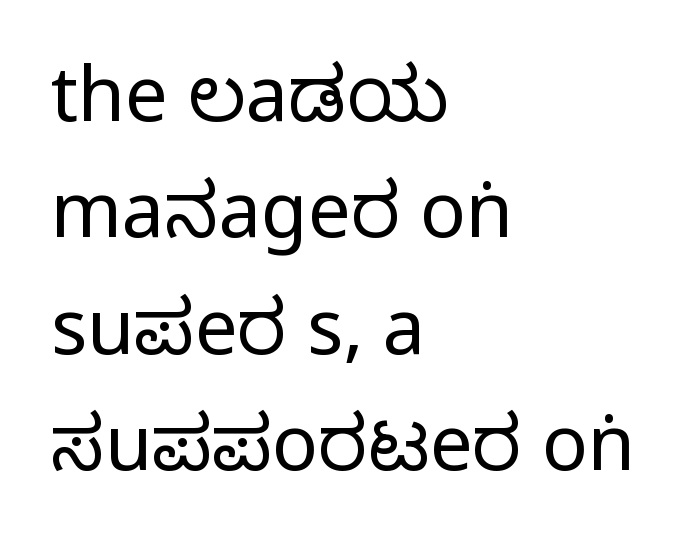
A typesetter would call this zero additional tracking. Glance below the letters and you will spot only blank space. Serif or sans? Sans — the stroke terminals are bare. The rendering uses a moderate line-height, typical for paragraphs.
